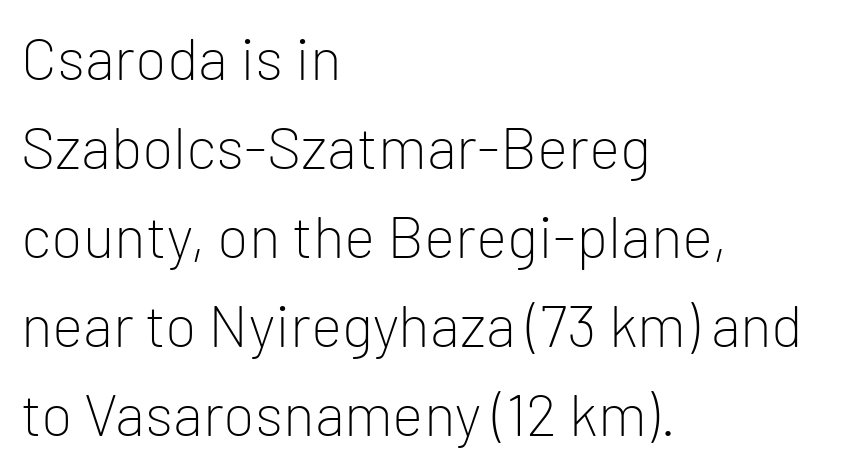
The image shows 59 px light sans-serif type, upright; set left-aligned, normal line spacing (1.51x), normal letter spacing, not underlined; low stroke contrast and a medium x-height.
